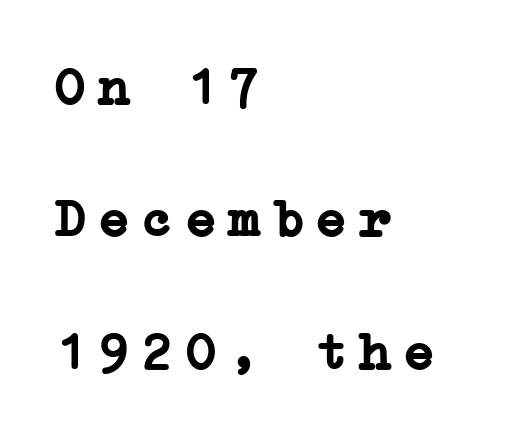
Q: Is the text bold? A: Yes.
Q: Is the text italic (slanted)? A: No, it is upright.
Q: Is the typeface a serif or a sans-serif typeface? A: Serif.
Q: Is the text underlined? A: No.
Q: How is the paragraph aligned? A: Left-aligned.
Q: Is the spacing between letters normal or unusually wide? A: Unusually wide.
Q: Is the spacing between lines tight, normal or loose? A: Loose.
Q: Width (condensed, normal, or wide)? A: Normal.
Q: Stroke contrast? A: Low.
Q: x-height? A: Medium.
